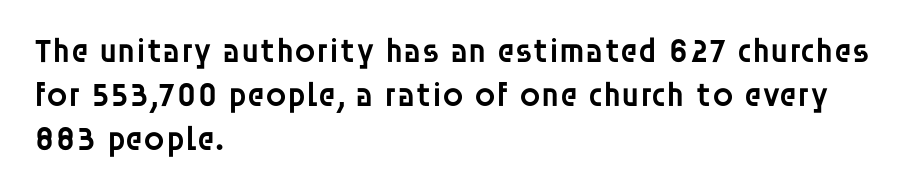
The image shows 34 px semibold sans-serif type, upright; set left-aligned, normal line spacing (1.29x), normal letter spacing, not underlined; low stroke contrast and a large x-height.
